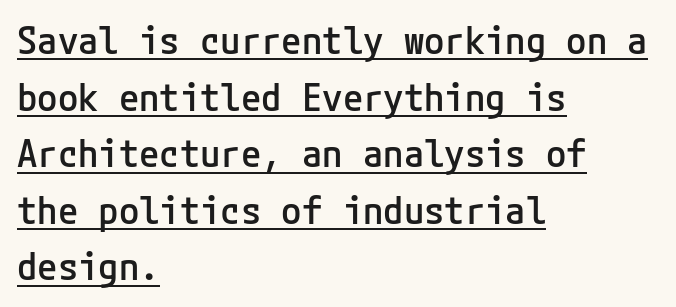
The image shows 37 px semibold sans-serif type, upright; set left-aligned, normal line spacing (1.53x), normal letter spacing, underlined; low stroke contrast and a medium x-height.
